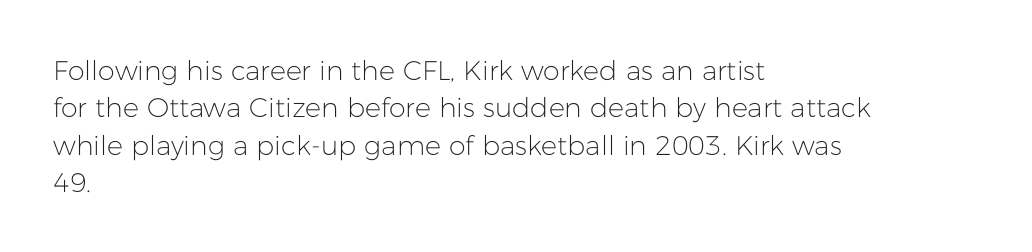
Q: Is the text bold? A: No.
Q: Is the text italic (slanted)? A: No, it is upright.
Q: Is the text underlined? A: No.
Q: How is the paragraph aligned? A: Left-aligned.
Q: Is the spacing between letters normal or unusually wide? A: Normal.
Q: Is the spacing between lines tight, normal or loose? A: Normal.
